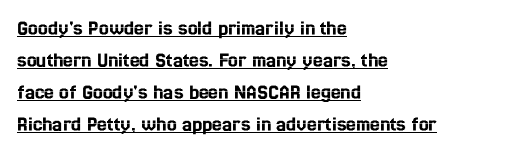
{"italic": "no", "underline": "yes", "align": "left", "line_spacing": "normal", "line_spacing_ratio": 1.46, "letter_spacing": "normal", "letter_spacing_em": 0.0, "glyph_px": 22}
